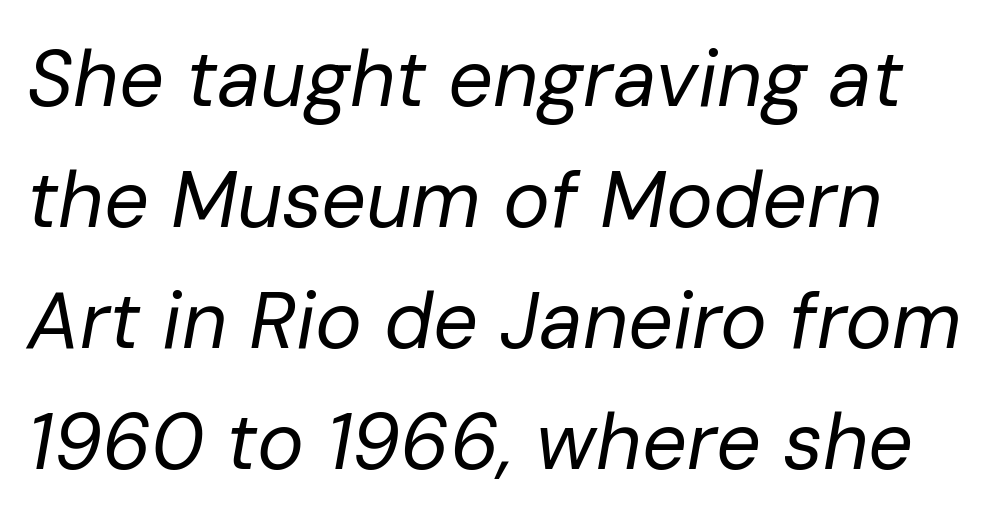
Q: Is the text bold? A: No.
Q: Is the text italic (slanted)? A: Yes, it leans right by about 10 degrees.
Q: Is the text underlined? A: No.
Q: Is the spacing between letters normal or unusually wide? A: Normal.
Q: Is the spacing between lines tight, normal or loose? A: Normal.
Q: Width (condensed, normal, or wide)? A: Normal.
Q: Stroke contrast? A: Low.
Q: x-height? A: Medium.
Q: Monospaced? A: No.
